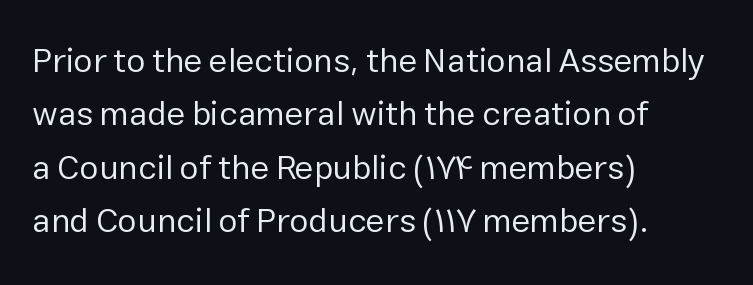
{"serif": "no", "italic": "no", "bold": "no", "weight": "regular", "width": "normal", "stroke_contrast": "low", "x_height": "medium", "monospaced": "no", "underline": "no", "align": "left", "line_spacing": "normal", "line_spacing_ratio": 1.57, "letter_spacing": "normal", "letter_spacing_em": 0.0, "glyph_px": 34}
